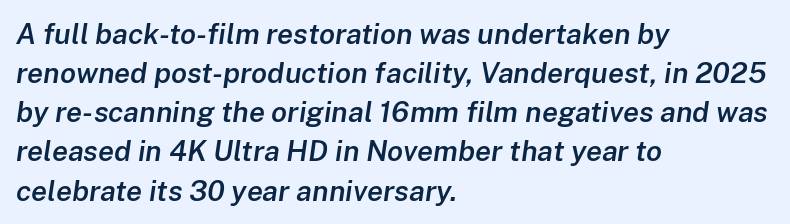
Q: Is the text bold? A: Semi-bold.
Q: Is the text italic (slanted)? A: Yes, it leans right by about 8 degrees.
Q: Is the text underlined? A: No.
Q: How is the paragraph aligned? A: Left-aligned.
Q: Is the spacing between letters normal or unusually wide? A: Normal.
Q: Is the spacing between lines tight, normal or loose? A: Normal.
Q: Width (condensed, normal, or wide)? A: Normal.
Q: Stroke contrast? A: Low.
Q: x-height? A: Medium.
Q: Monospaced? A: No.
